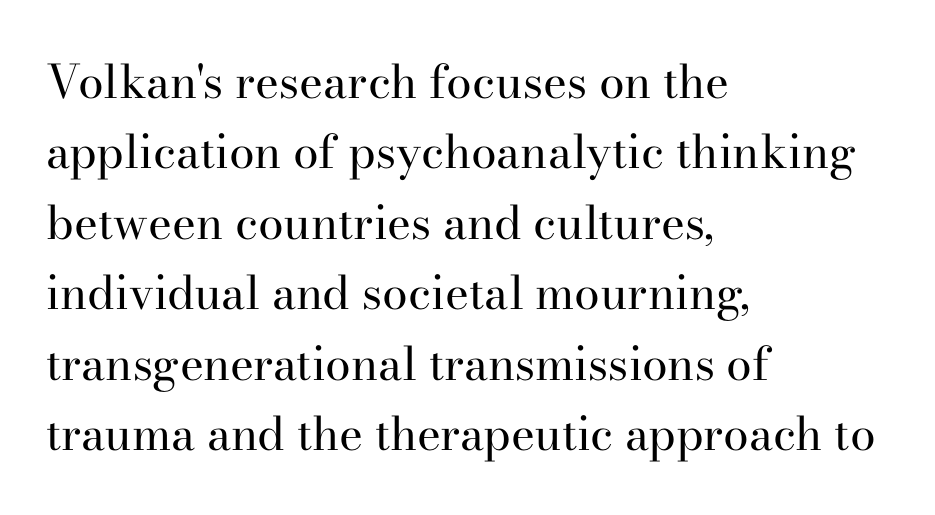
The area under the type is left untouched. Students, note that the glyphs here touch the page at normal intervals. If you measured baseline to baseline, you'd find a middling distance. Each stroke keeps to a modest, everyday thickness or less. Short and long lines alike share a common starting point at left. This sample uses a serif face.
